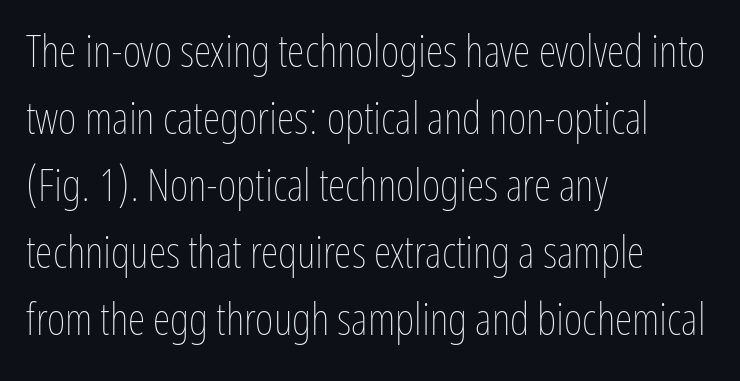
{"italic": "no", "bold": "no", "weight": "thin", "width": "condensed", "stroke_contrast": "low", "x_height": "medium", "monospaced": "no", "underline": "no", "align": "left", "line_spacing": "normal", "line_spacing_ratio": 1.49, "letter_spacing": "normal", "letter_spacing_em": 0.0, "glyph_px": 45}
